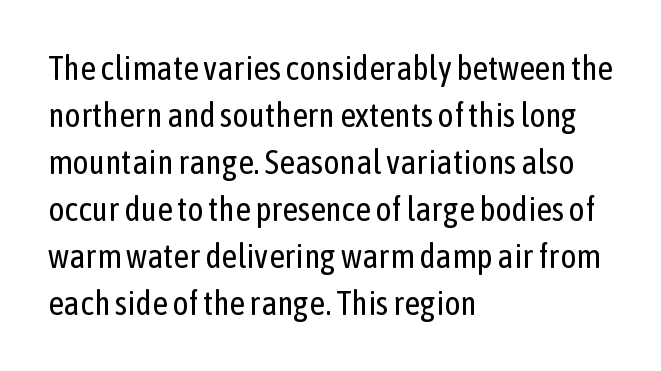
This block has exactly the height ordinary leading produces. The strokes carry an ordinary text weight at most. Each row of text sits above clean, open space. This sample has the flowing, uneven cadence of proportional lettering. When letters stand straight like this, we call the style roman or upright.
